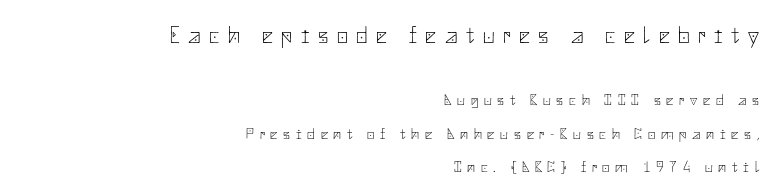
The typeface has the unassuming heft of standard copy or less. You can tell it's not italic because the verticals are truly vertical. Whoever set this made the first block the dominant, larger element. Airy leading. A flush-right, rag-left setting is used for this passage.
